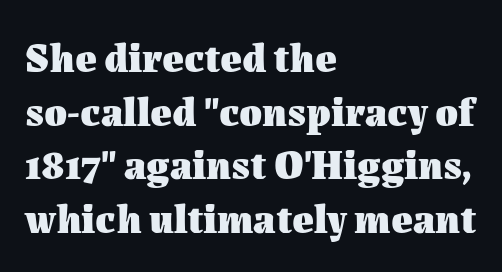
Q: Is the text bold? A: Yes.
Q: Is the text italic (slanted)? A: No, it is upright.
Q: Is the text underlined? A: No.
Q: How is the paragraph aligned? A: Left-aligned.
Q: Is the spacing between letters normal or unusually wide? A: Normal.
Q: Is the spacing between lines tight, normal or loose? A: Normal.
Q: Width (condensed, normal, or wide)? A: Normal.
Q: Stroke contrast? A: Medium.
Q: x-height? A: Medium.
Q: Monospaced? A: No.
